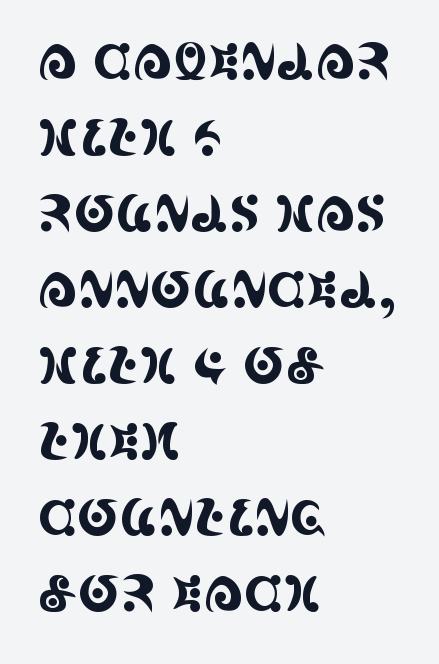
The text block is weighted toward the left margin, trailing off unevenly rightward. Characters follow at the spacing the type designer built in. Baseline-to-baseline distance is the conventional proportion of letter height. Words float on clear page, feet unadorned. These lines are composed in type with serifs.
